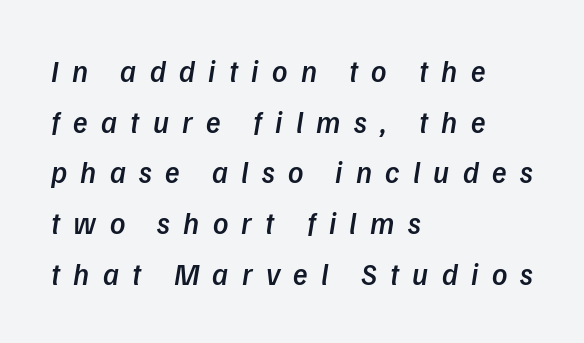
The foot of each line stays bare and open. Do the characters align in a grid? No, the font is proportional. The characters look somewhat weighty, a semibold short of true bold. The face used here is rendered with a markedly widened letterfit. The setting favours the left margin, as ordinary paragraphs usually do. It's the slanting kind of type.
